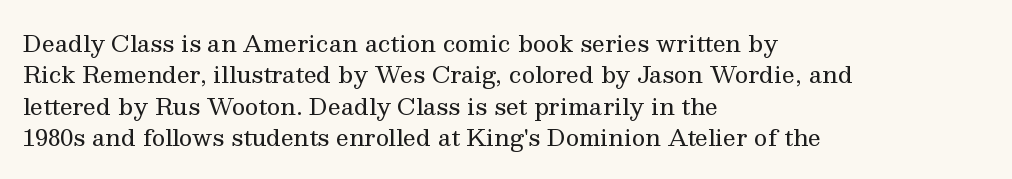
The image shows 23 px text type, upright; set left-aligned, normal line spacing (1.36x), normal letter spacing, not underlined.
